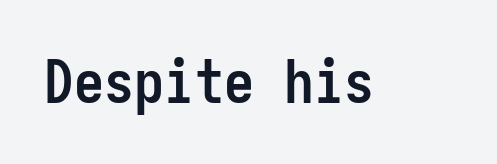
The image shows 60 px semibold, condensed sans-serif type, upright; set normal letter spacing, not underlined; low stroke contrast and a medium x-height.
